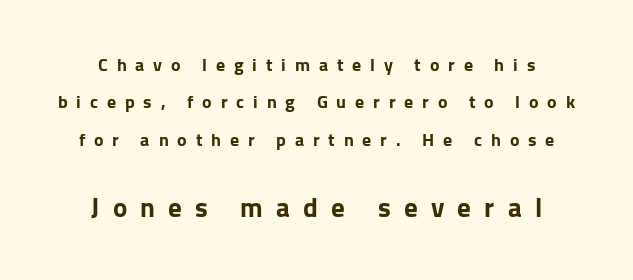
The image shows 27 px bold type, upright; set centered, loose line spacing (2.08x), unusually wide letter spacing (+0.49 em), not underlined; the second (bottom) block is 1.5x larger.
